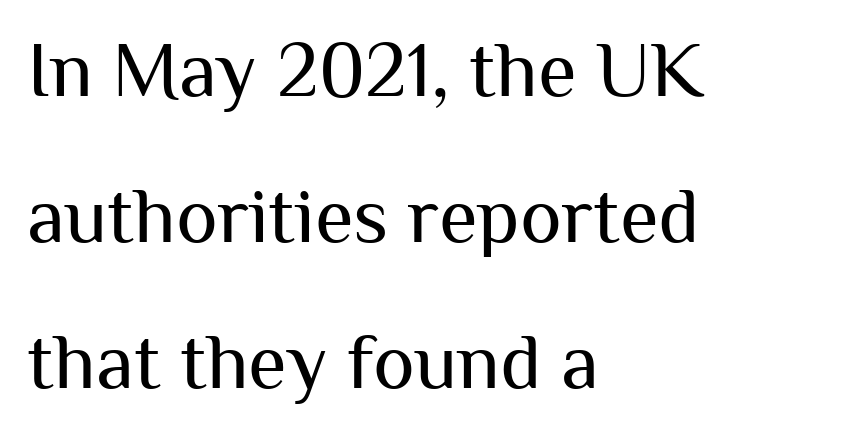
The image shows 79 px regular-weight sans-serif type, upright; set left-aligned, line spacing 1.85x, normal letter spacing, not underlined; medium stroke contrast and a medium x-height.
